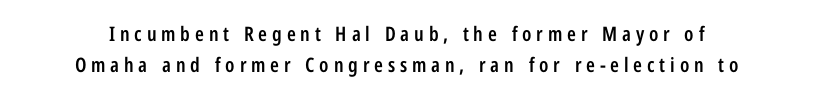
The image shows 20 px text type, upright; set normal line spacing (1.55x), unusually wide letter spacing (+0.24 em), not underlined.
